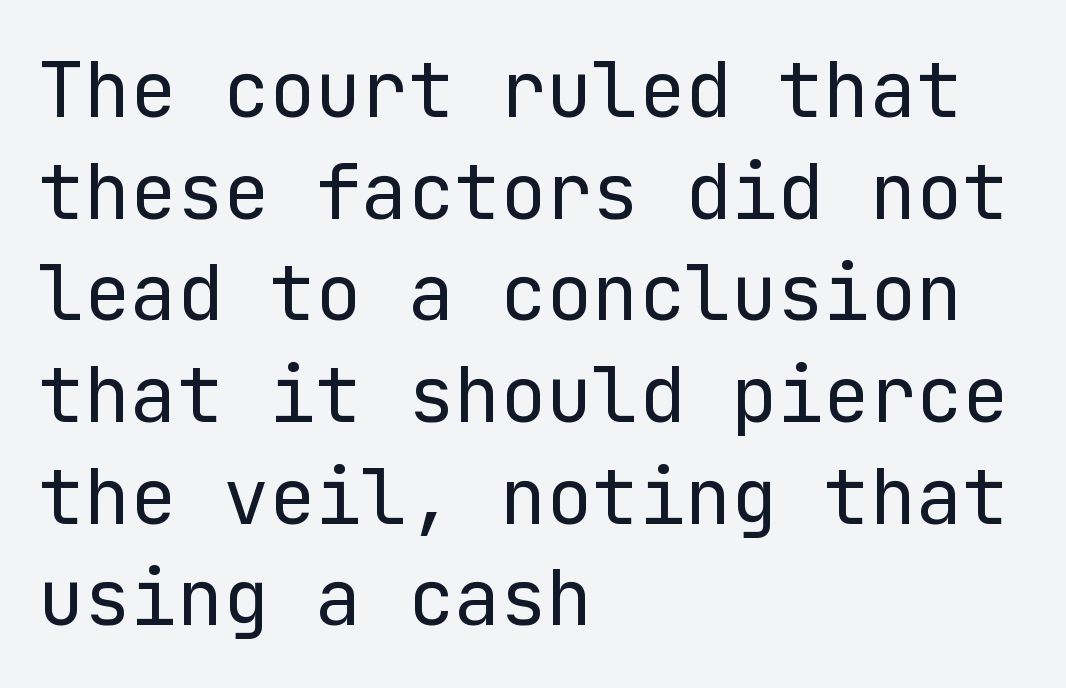
Short note: letters normally spaced. The rendering shows plain stroke endings on the letterforms — a sans-serif design. Teacher's note: observe the even left margin — that is flush-left alignment. The passage shown stacks its lines at a standard gap. Stems and bowls with no extra thickness — not bold. The space directly below the letters is spotless.
